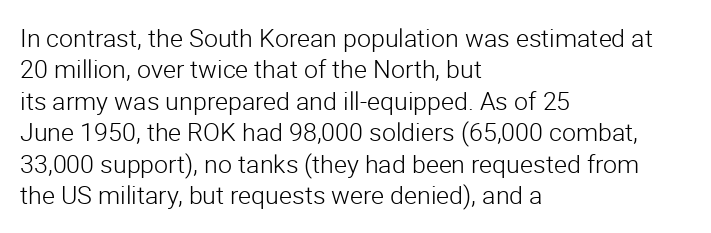
{"italic": "no", "bold": "no", "underline": "no", "align": "left", "line_spacing": "normal", "line_spacing_ratio": 1.26, "letter_spacing": "normal", "letter_spacing_em": 0.0, "glyph_px": 25}
